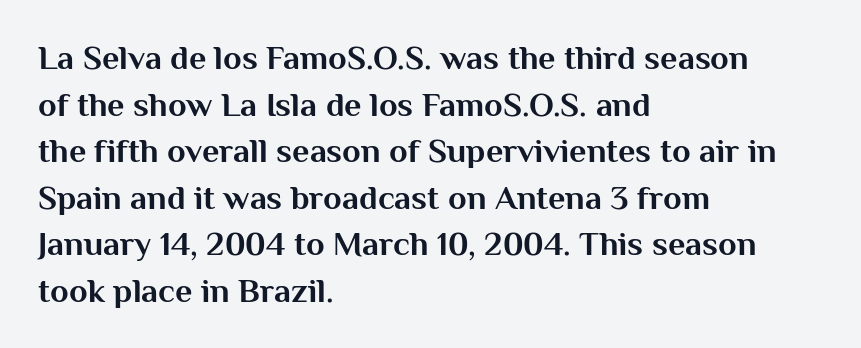
The image shows 34 px bold sans-serif type, upright; set left-aligned, normal line spacing (1.37x), normal letter spacing, not underlined; medium stroke contrast and a medium x-height.
